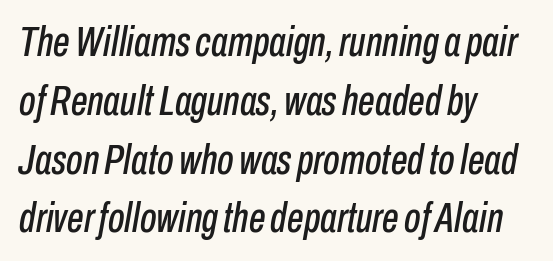
The block of text has a typical density, with ordinary space between rows. You could not count columns in this text — the font is proportionally spaced. A bare baseline throughout the passage. Short and long lines alike share a common starting point at left. Between one letter and the next there's only the usual sliver of space.
